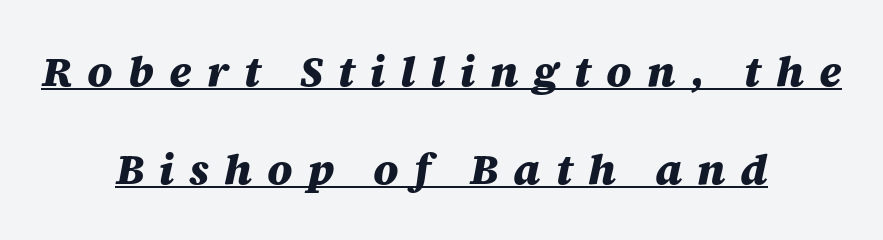
The image shows 43 px heavy type, italic (leaning right); set centered, loose line spacing (2.27x), unusually wide letter spacing (+0.35 em), underlined; medium stroke contrast and a large x-height.
